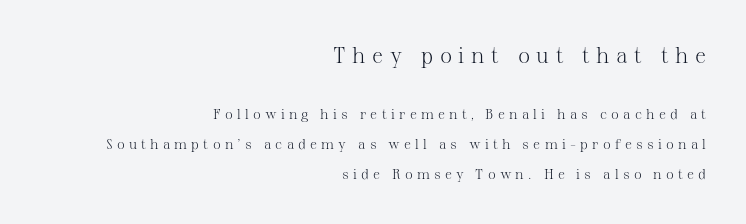
{"italic": "no", "bold": "no", "underline": "no", "align": "right", "line_spacing": "loose", "line_spacing_ratio": 2.12, "letter_spacing": "wide", "letter_spacing_em": 0.3, "larger_block": "first", "size_ratio": 1.57, "glyph_px": 22}
